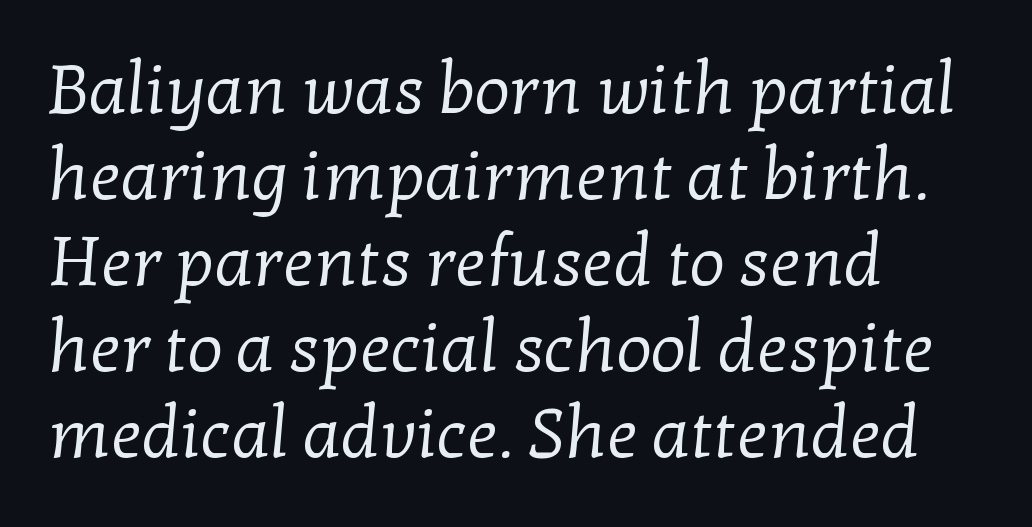
Typeset ragged right — the left edge is the straight one. The gap between lines stays unmarked. Inter-character spacing is left at the font's built-in metrics. No heavy texture on the line: the type isn't bold. The text was rendered using a seriffed face with decorative stroke endings.
